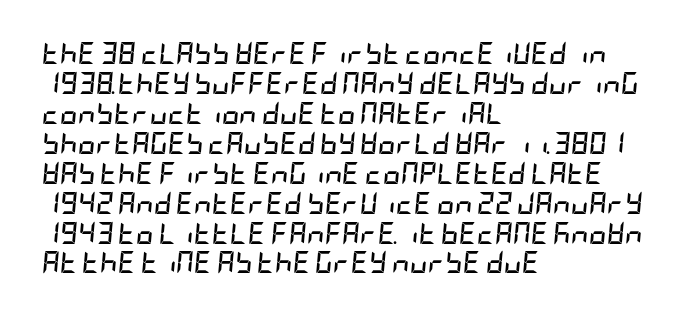
The image shows 22 px bold type, italic (leaning right); set left-aligned, normal line spacing (1.36x), normal letter spacing, not underlined.
